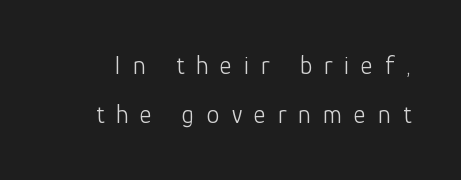
The image shows 26 px text type, upright; set line spacing 1.89x, unusually wide letter spacing (+0.46 em), not underlined.
